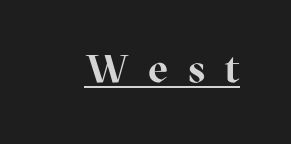
What kind of face is this? One with serifs. The letters stand straight up with perfectly vertical stems. Think of a printed novel: that variable character pitch is what you see here. Quick note: underline on.
